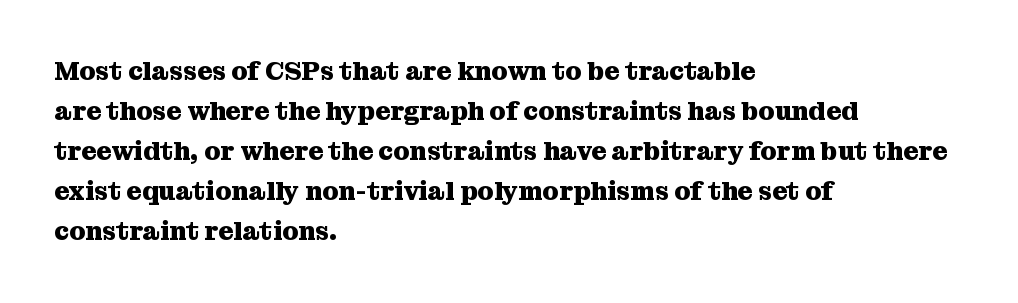
Q: Is the text bold? A: Yes.
Q: Is the text italic (slanted)? A: No, it is upright.
Q: Is the text underlined? A: No.
Q: How is the paragraph aligned? A: Left-aligned.
Q: Is the spacing between letters normal or unusually wide? A: Normal.
Q: Is the spacing between lines tight, normal or loose? A: Normal.
